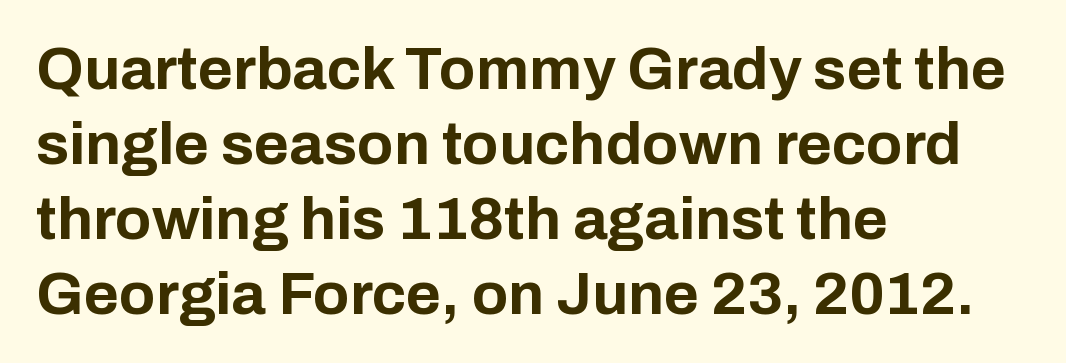
Q: Is the text bold? A: Yes.
Q: Is the text italic (slanted)? A: No, it is upright.
Q: Is the typeface a serif or a sans-serif typeface? A: Sans-serif.
Q: Is the text underlined? A: No.
Q: How is the paragraph aligned? A: Left-aligned.
Q: Is the spacing between letters normal or unusually wide? A: Normal.
Q: Is the spacing between lines tight, normal or loose? A: Normal.
Q: Width (condensed, normal, or wide)? A: Normal.
Q: Stroke contrast? A: Low.
Q: x-height? A: Medium.
Q: Monospaced? A: No.
